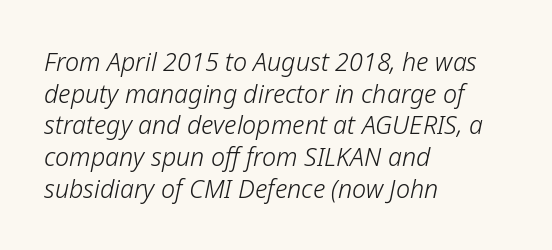
{"italic": "yes", "lean": "right", "slant_degrees": 12, "bold": "no", "underline": "no", "align": "left", "line_spacing": "normal", "line_spacing_ratio": 1.27, "letter_spacing": "normal", "letter_spacing_em": 0.0, "glyph_px": 25}
